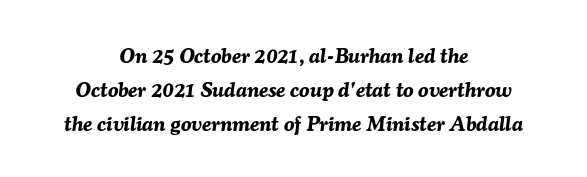
Q: Is the text bold? A: Yes.
Q: Is the text italic (slanted)? A: Yes, it leans right by about 7 degrees.
Q: Is the text underlined? A: No.
Q: How is the paragraph aligned? A: Centered.
Q: Is the spacing between letters normal or unusually wide? A: Normal.
Q: Is the spacing between lines tight, normal or loose? A: Normal.
